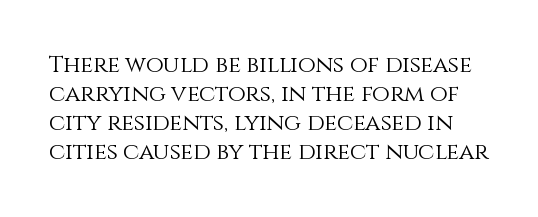
On a weight scale, this lands at 450 or below. This rendering features lettering with no underline. How would I describe the line gaps? Plain and ordinary. Characters follow at the spacing the type designer built in.
